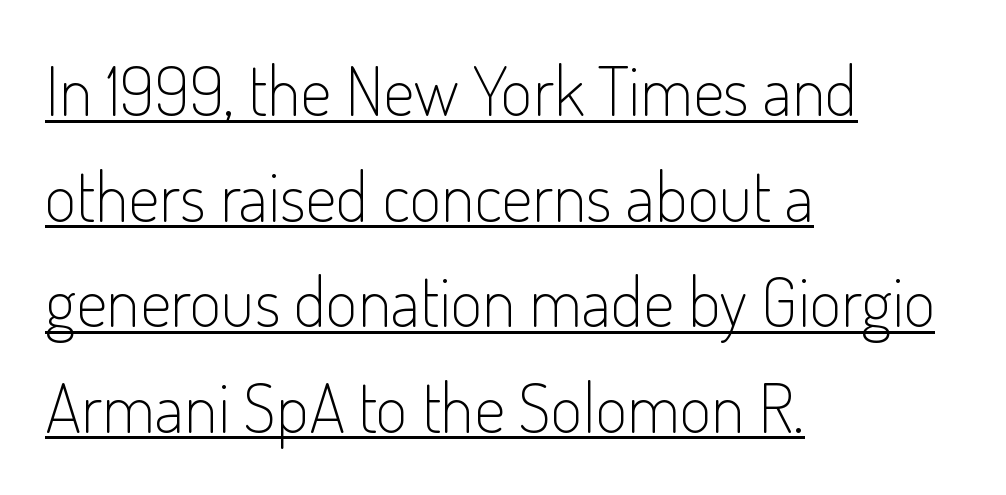
The image shows 69 px light, condensed sans-serif type, upright; set left-aligned, normal line spacing (1.53x), normal letter spacing, underlined; low stroke contrast and a small x-height.
